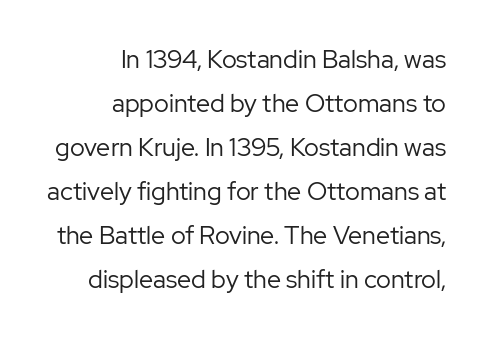
{"italic": "no", "bold": "no", "underline": "no", "align": "right", "line_spacing_ratio": 1.76, "letter_spacing": "normal", "letter_spacing_em": 0.0, "glyph_px": 25}
